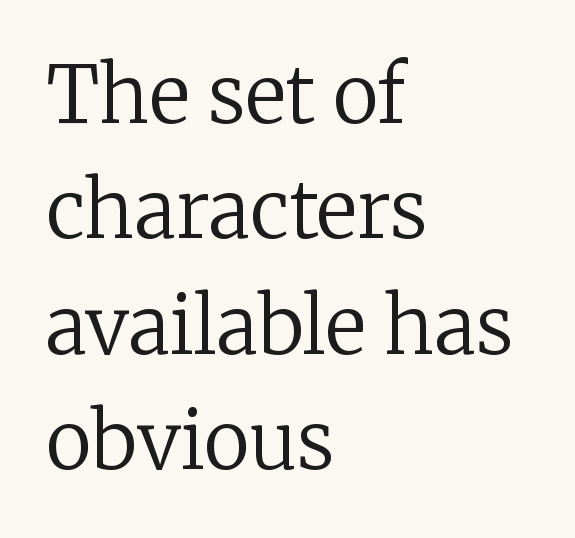
Check where the strokes stop: tiny serifs finish them off. The setting favours the left margin, as ordinary paragraphs usually do. The leading is moderate, giving the passage an even texture. Counters stay open thanks to moderate or lighter strokes. Posture: vertical. A typesetter would call this proportional, since set widths differ per character.
